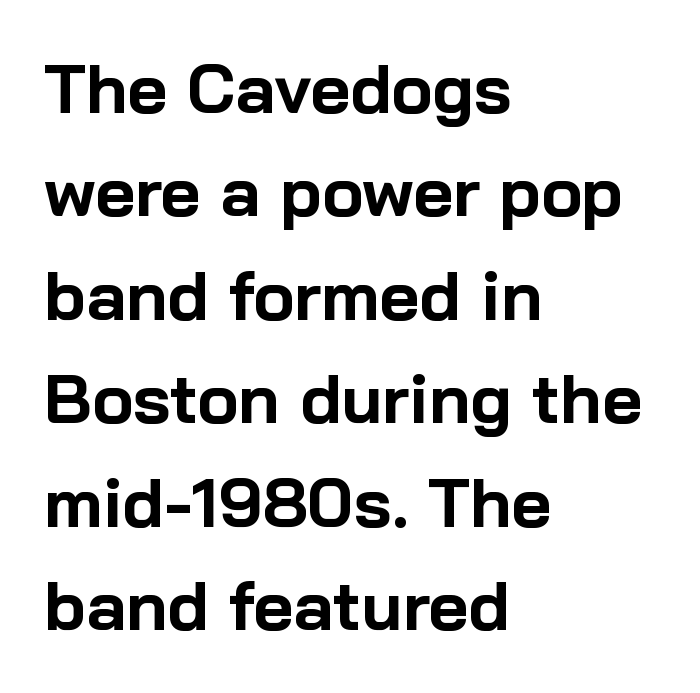
{"serif": "no", "italic": "no", "bold": "yes", "weight": "bold", "width": "normal", "stroke_contrast": "low", "x_height": "medium", "monospaced": "no", "underline": "no", "align": "left", "line_spacing": "normal", "line_spacing_ratio": 1.5, "letter_spacing": "normal", "letter_spacing_em": 0.0, "glyph_px": 69}
